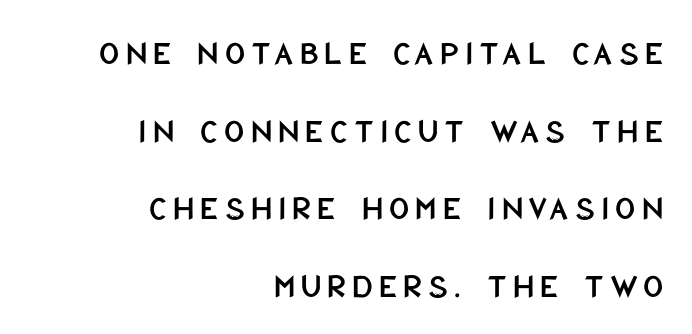
Q: Is the text italic (slanted)? A: No, it is upright.
Q: Is the typeface a serif or a sans-serif typeface? A: Sans-serif.
Q: Is the text underlined? A: No.
Q: How is the paragraph aligned? A: Right-aligned.
Q: Is the spacing between lines tight, normal or loose? A: Loose.
Q: Width (condensed, normal, or wide)? A: Condensed.
Q: Stroke contrast? A: Low.
Q: x-height? A: Large.
Q: Monospaced? A: No.
